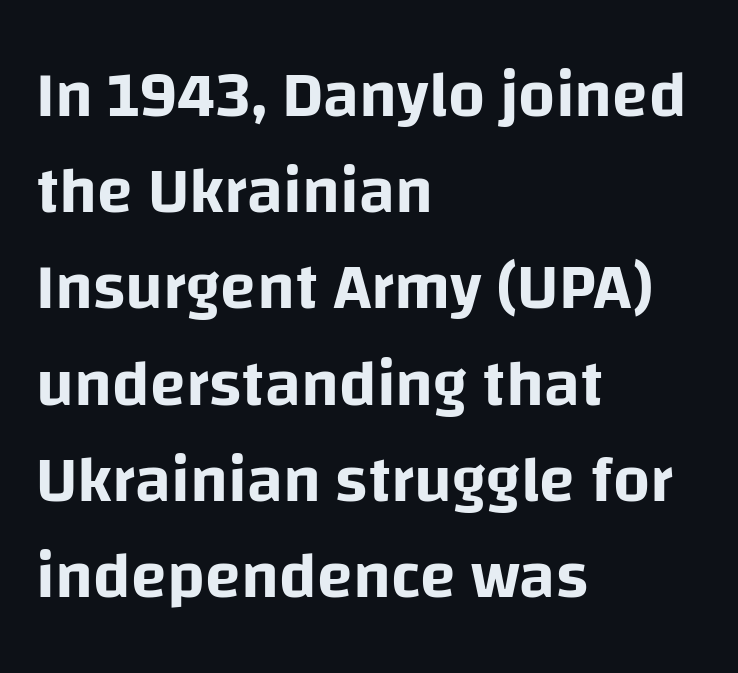
Horizontal bands of white between lines are of average thickness. Short note: letters normally spaced. These lines are rendered in a variable-pitch font. The paragraph has a hard left edge and a soft right edge. It's the straight-up-and-down kind of type.
